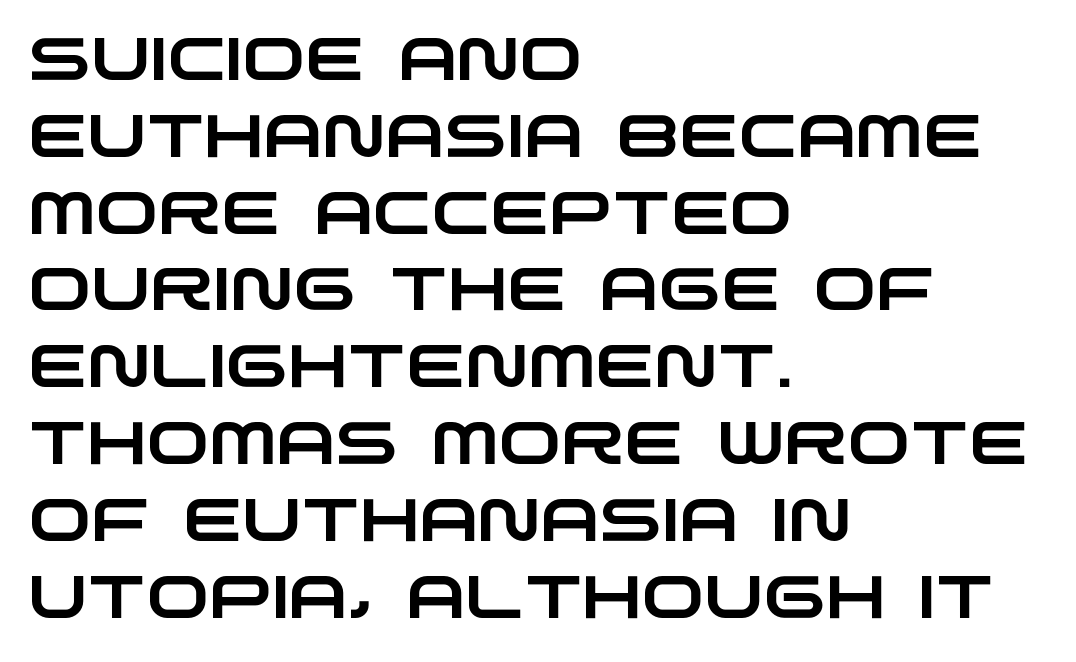
The image shows 60 px wide sans-serif type; set left-aligned, normal line spacing (1.28x), normal letter spacing, not underlined; low stroke contrast and a large x-height.
